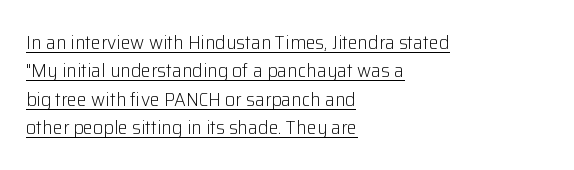
Q: Is the text bold? A: No.
Q: Is the text italic (slanted)? A: No, it is upright.
Q: Is the text underlined? A: Yes.
Q: How is the paragraph aligned? A: Left-aligned.
Q: Is the spacing between letters normal or unusually wide? A: Normal.
Q: Is the spacing between lines tight, normal or loose? A: Normal.
